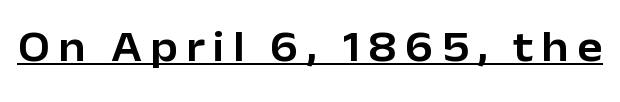
Every word sits above its own underline. Style check: upright. Examine the stroke ends and you'll find no serifs. Think of a printed novel: that variable character pitch is what you see here.
